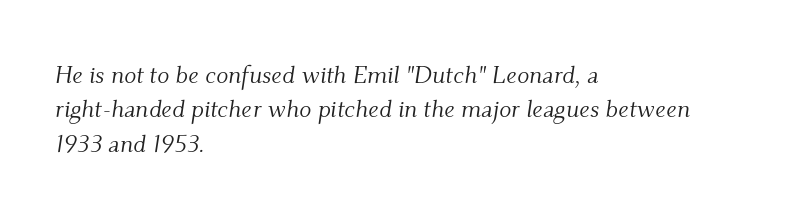
The image shows 25 px text type, italic (leaning right); set left-aligned, normal line spacing (1.38x), normal letter spacing, not underlined.
